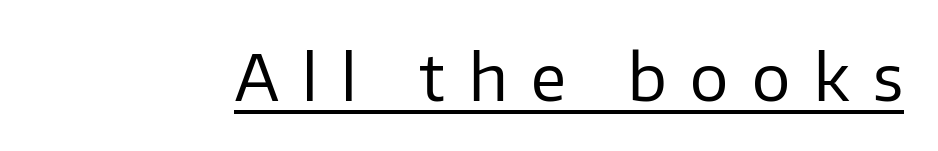
The image shows 64 px regular-weight sans-serif type, upright; set unusually wide letter spacing (+0.37 em), underlined; low stroke contrast and a medium x-height.
